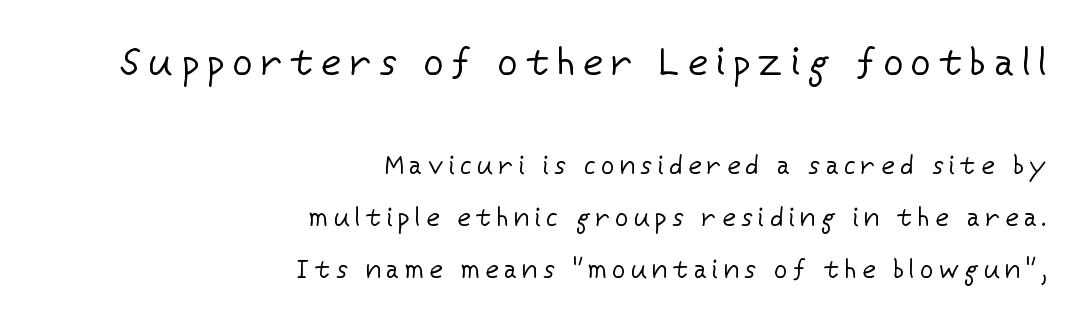
The image shows 39 px regular-weight sans-serif type, upright; set right-aligned, loose line spacing (2.01x), unusually wide letter spacing (+0.21 em), not underlined; the first (top) block is 1.5x larger; low stroke contrast and a medium x-height.
